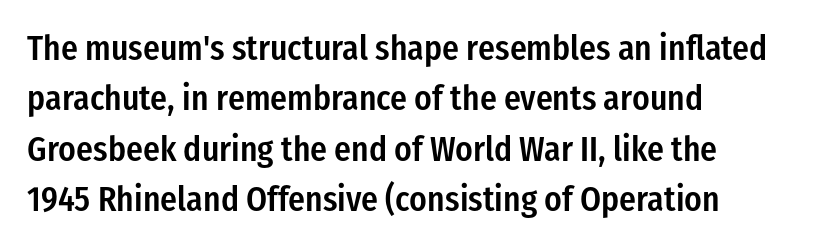
{"serif": "no", "italic": "no", "bold": "semi", "weight": "semibold", "width": "condensed", "stroke_contrast": "low", "x_height": "medium", "monospaced": "no", "underline": "no", "align": "left", "line_spacing": "normal", "line_spacing_ratio": 1.44, "letter_spacing": "normal", "letter_spacing_em": 0.0, "glyph_px": 35}
